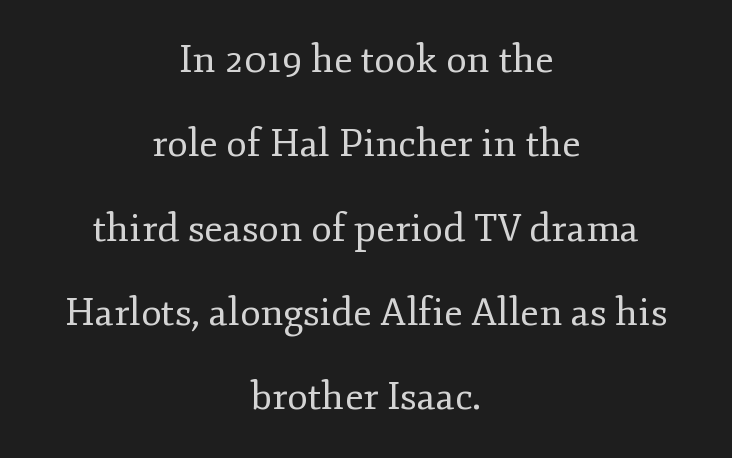
{"serif": "yes", "italic": "no", "bold": "no", "weight": "regular", "width": "normal", "stroke_contrast": "low", "x_height": "small", "monospaced": "no", "underline": "no", "align": "center", "line_spacing": "loose", "line_spacing_ratio": 2.22, "letter_spacing": "normal", "letter_spacing_em": 0.0, "glyph_px": 38}
